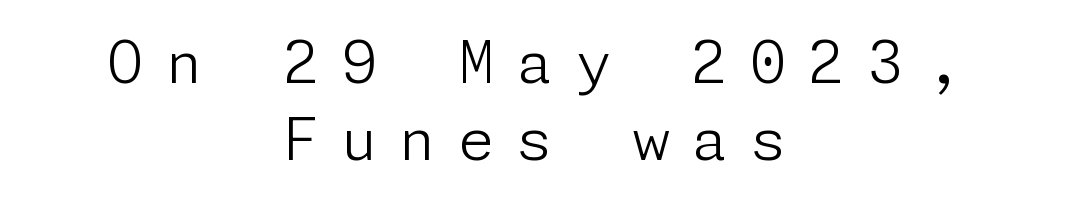
Q: Is the text bold? A: No.
Q: Is the text italic (slanted)? A: No, it is upright.
Q: Is the typeface a serif or a sans-serif typeface? A: Sans-serif.
Q: Is the text underlined? A: No.
Q: How is the paragraph aligned? A: Centered.
Q: Is the spacing between letters normal or unusually wide? A: Unusually wide.
Q: Is the spacing between lines tight, normal or loose? A: Normal.
Q: Width (condensed, normal, or wide)? A: Normal.
Q: Stroke contrast? A: Low.
Q: x-height? A: Medium.
